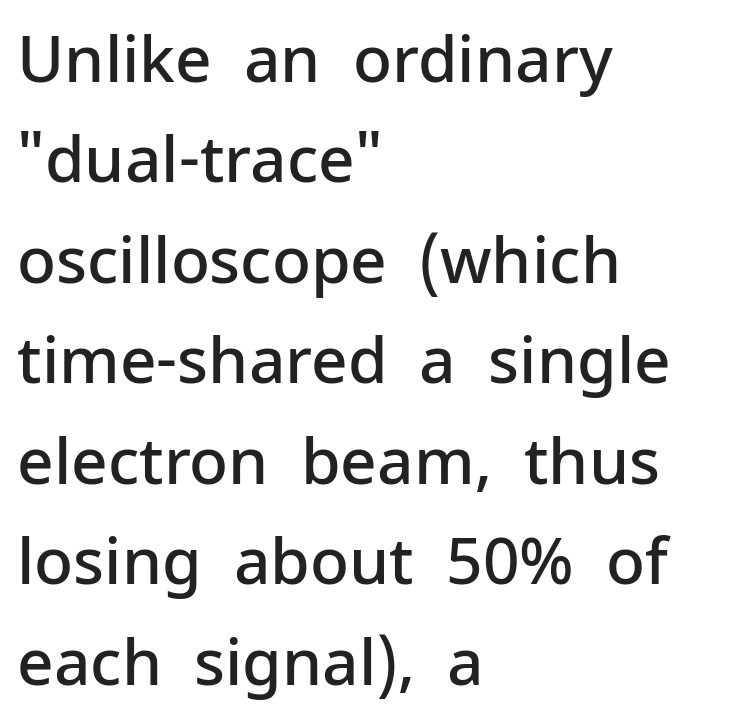
Q: Is the text bold? A: Semi-bold.
Q: Is the text italic (slanted)? A: No, it is upright.
Q: Is the typeface a serif or a sans-serif typeface? A: Sans-serif.
Q: Is the text underlined? A: No.
Q: How is the paragraph aligned? A: Left-aligned.
Q: Is the spacing between letters normal or unusually wide? A: Normal.
Q: Is the spacing between lines tight, normal or loose? A: Normal.
Q: Width (condensed, normal, or wide)? A: Normal.
Q: Stroke contrast? A: Low.
Q: x-height? A: Medium.
Q: Monospaced? A: No.
